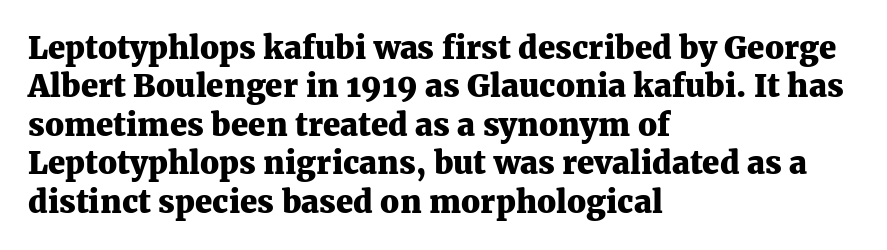
In terms of letterform style, serifs are clearly present. This sample uses an upright cut, with every glyph sitting square on the baseline. You could not count columns in this text — the font is proportionally spaced. These lines stack with their left ends in a neat column. Only glyphs here, with clear space below each row. Here the glyphs are tracked normally, forming tight word shapes.
